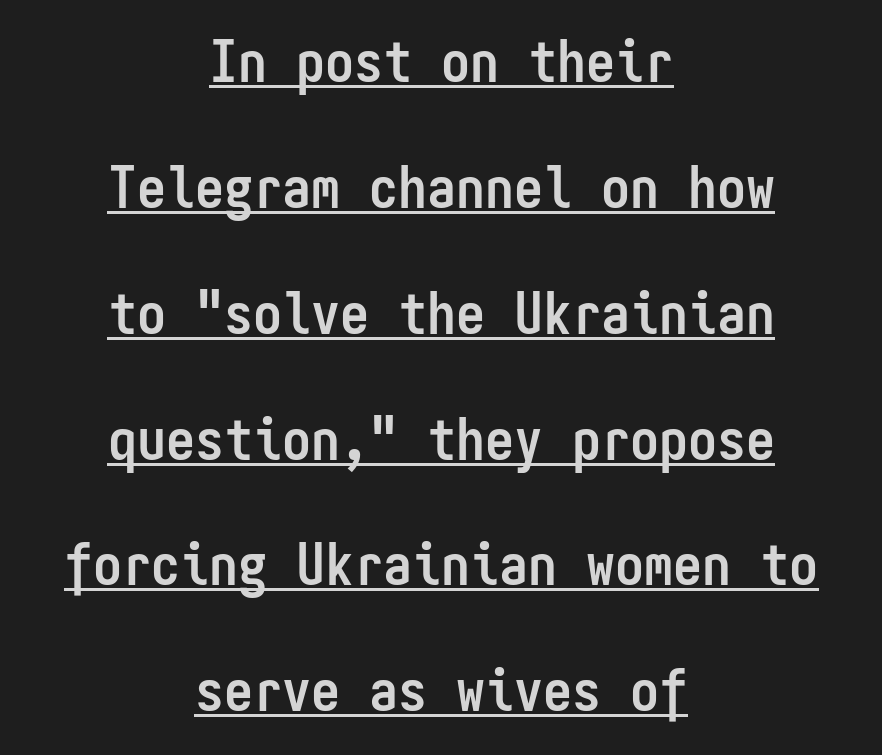
{"serif": "no", "italic": "no", "bold": "yes", "weight": "semibold", "width": "condensed", "stroke_contrast": "low", "x_height": "medium", "monospaced": "yes", "underline": "yes", "align": "center", "line_spacing": "loose", "line_spacing_ratio": 2.17, "letter_spacing": "normal", "letter_spacing_em": 0.0, "glyph_px": 58}
